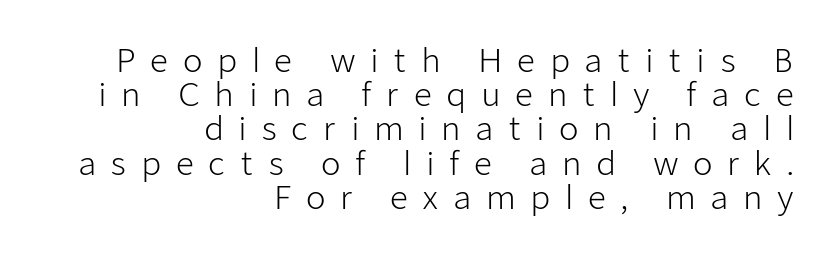
Check where the strokes stop: nothing finishes them off — pure sans. No letter is thick-stroked: the sample isn't bold. Right-aligned paragraph, ragged on the left. Does the lettering tilt? It doesn't — this is upright. Spacing verdict: proportional, widths tailored to each character. The rendering uses a small line-height, squeezing the rows.
